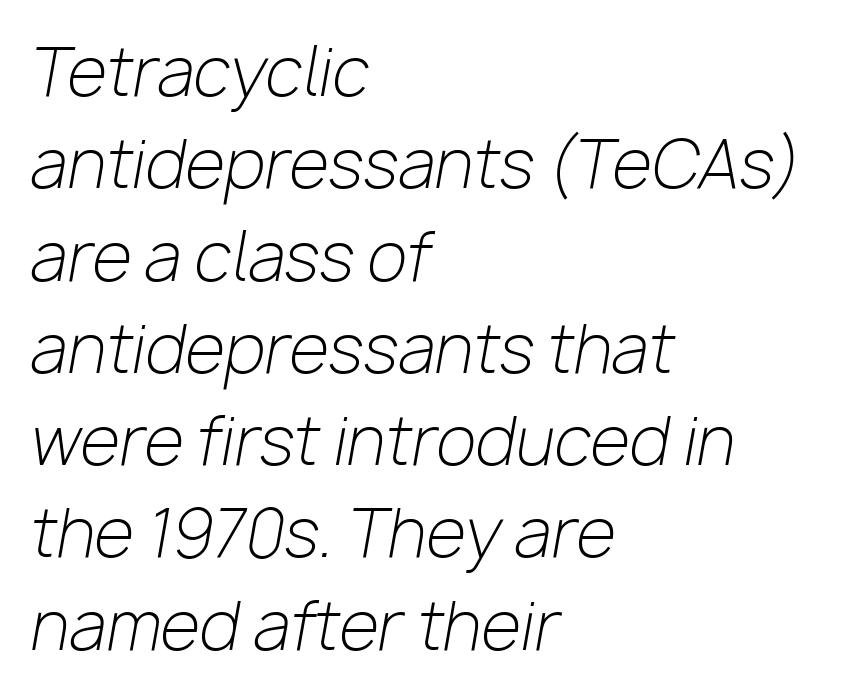
The paragraph shown leans on its left margin. On a weight scale, this lands at 450 or below. Any mark beneath the type? The region is blank. The axis of the letterforms is tilted away from vertical.
